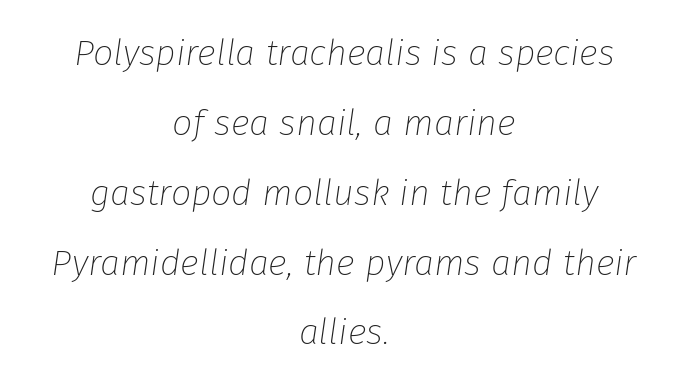
Notice how the passage keeps no hard edge, just a central spine. Observe the lean: these are italic letterforms. Heaviness? Minimal to ordinary, like unemphasized prose. Horizontal bands of white between lines are thick stripes.
